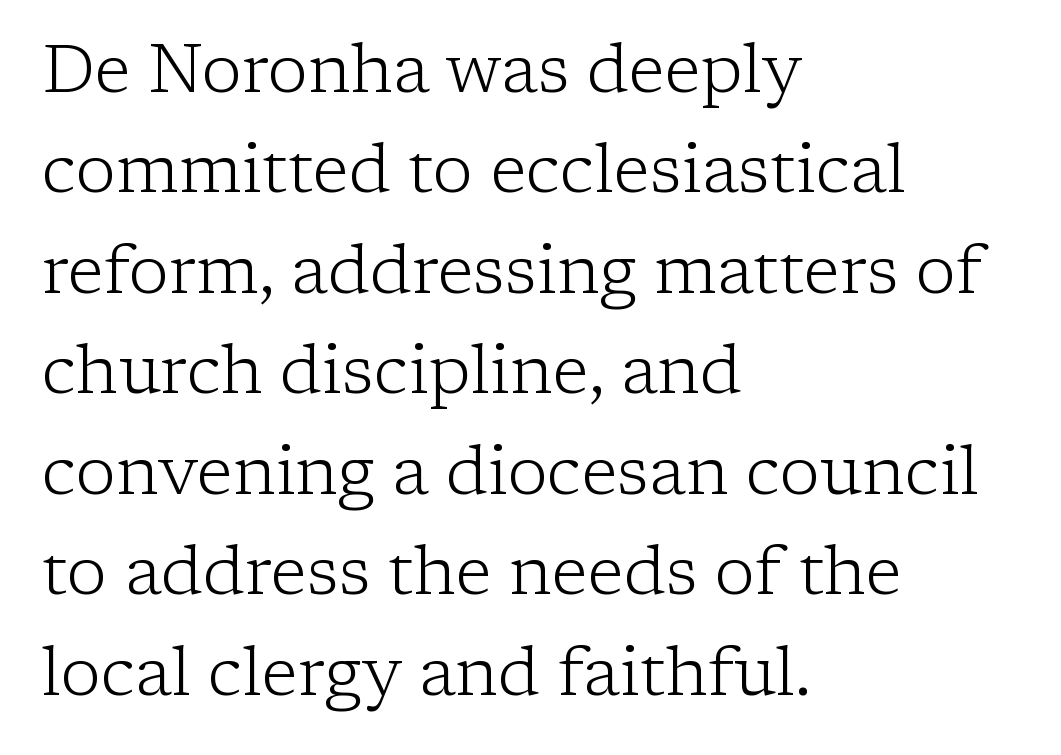
{"serif": "yes", "italic": "no", "bold": "no", "weight": "light", "width": "normal", "stroke_contrast": "low", "x_height": "medium", "monospaced": "no", "underline": "no", "align": "left", "line_spacing": "normal", "line_spacing_ratio": 1.5, "letter_spacing": "normal", "letter_spacing_em": 0.0, "glyph_px": 67}
